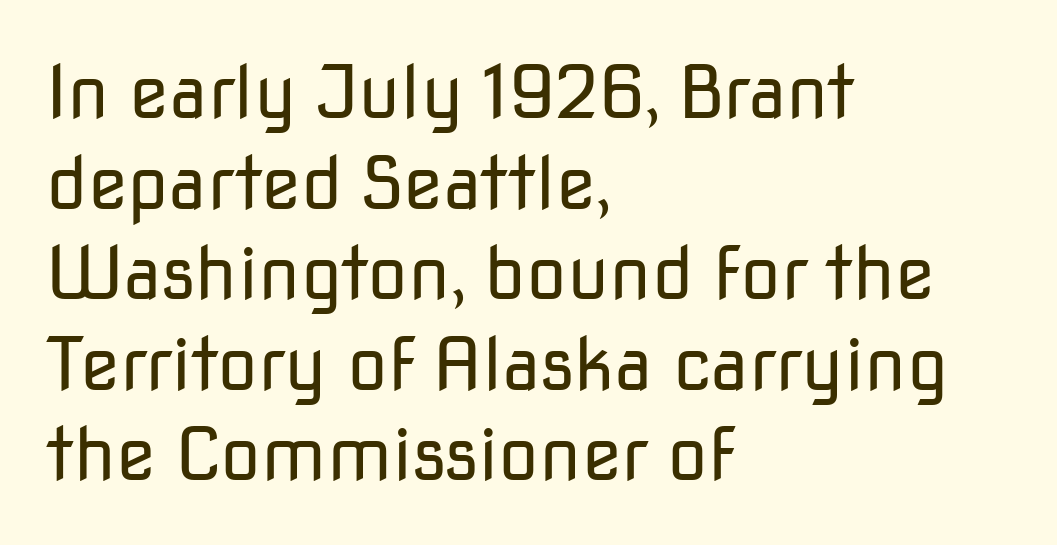
{"serif": "no", "italic": "no", "bold": "no", "weight": "regular", "width": "normal", "stroke_contrast": "low", "x_height": "medium", "monospaced": "no", "underline": "no", "align": "left", "line_spacing_ratio": 1.24, "letter_spacing": "normal", "letter_spacing_em": 0.0, "glyph_px": 73}
